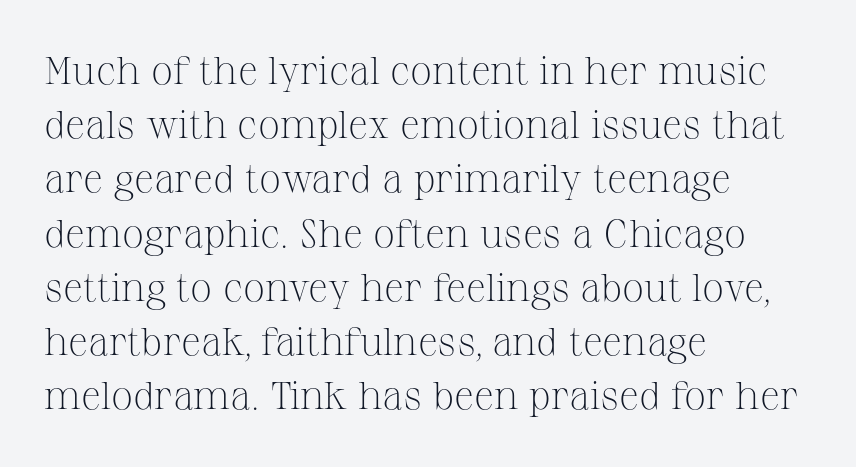
The image shows 39 px light serif type, upright; set left-aligned, normal line spacing (1.39x), normal letter spacing, not underlined; medium stroke contrast and a medium x-height.
